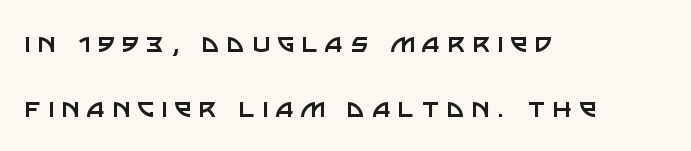
Q: Is the text bold? A: No.
Q: Is the text italic (slanted)? A: No, it is upright.
Q: Is the typeface a serif or a sans-serif typeface? A: Sans-serif.
Q: Is the text underlined? A: No.
Q: How is the paragraph aligned? A: Left-aligned.
Q: Is the spacing between letters normal or unusually wide? A: Unusually wide.
Q: Is the spacing between lines tight, normal or loose? A: Loose.
Q: Width (condensed, normal, or wide)? A: Normal.
Q: Stroke contrast? A: Low.
Q: x-height? A: Large.
Q: Monospaced? A: No.
